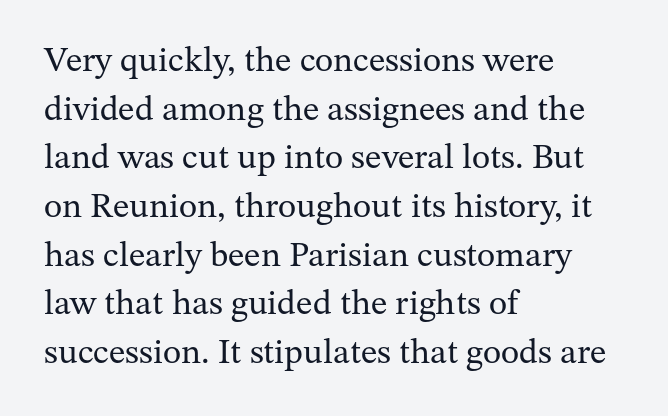
The image shows 35 px regular-weight serif type, upright; set left-aligned, normal line spacing (1.39x), normal letter spacing, not underlined; medium stroke contrast and a medium x-height.
